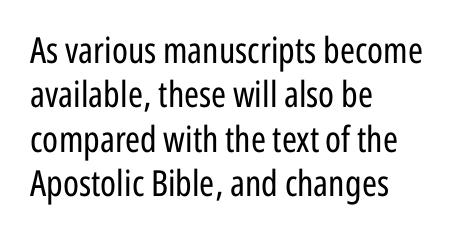
Q: Is the text bold? A: No.
Q: Is the text italic (slanted)? A: No, it is upright.
Q: Is the typeface a serif or a sans-serif typeface? A: Sans-serif.
Q: Is the text underlined? A: No.
Q: How is the paragraph aligned? A: Left-aligned.
Q: Is the spacing between letters normal or unusually wide? A: Normal.
Q: Width (condensed, normal, or wide)? A: Condensed.
Q: Stroke contrast? A: Low.
Q: x-height? A: Medium.
Q: Monospaced? A: No.
